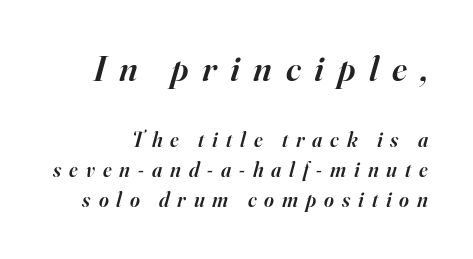
The image shows 36 px semibold serif type, italic (leaning right); set normal line spacing (1.44x), unusually wide letter spacing (+0.38 em), not underlined; the first (top) block is 1.71x larger; high stroke contrast and a small x-height.
